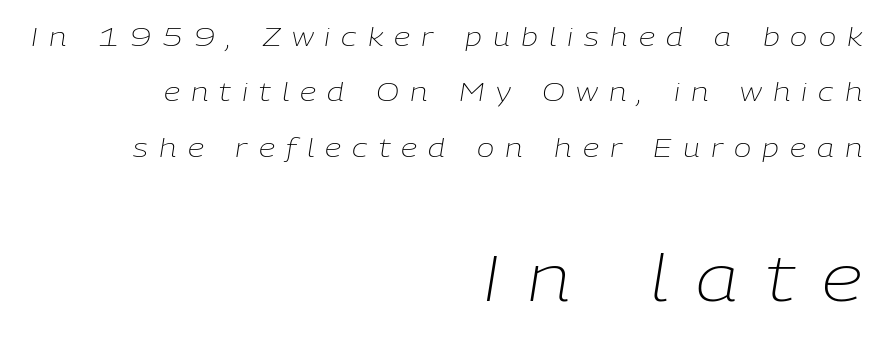
Each row of text sits above clean, open space. No chunkiness to these letters — they're not bold. Caption: multi-line text, flush right, ragged left. Does the lettering tilt? It does — this is italic.
